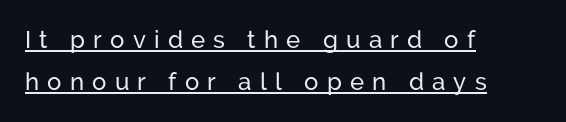
Q: Is the text italic (slanted)? A: No, it is upright.
Q: Is the text underlined? A: Yes.
Q: How is the paragraph aligned? A: Left-aligned.
Q: Is the spacing between letters normal or unusually wide? A: Unusually wide.
